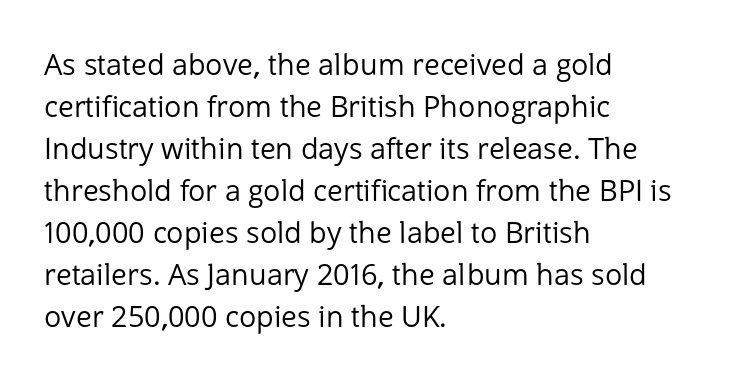
Think of a printed novel: that variable character pitch is what you see here. The weight tops out at a normal text grade. Evenly set lines give the paragraph a standard silhouette. The letters stand upright; this is a roman face. No word sits above an underline.
